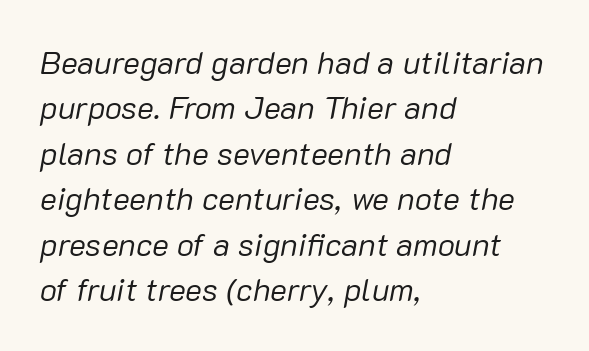
{"italic": "yes", "lean": "right", "slant_degrees": 10, "bold": "no", "weight": "regular", "width": "normal", "stroke_contrast": "low", "x_height": "medium", "monospaced": "no", "underline": "no", "align": "left", "line_spacing": "normal", "line_spacing_ratio": 1.42, "letter_spacing": "normal", "letter_spacing_em": 0.0, "glyph_px": 32}
